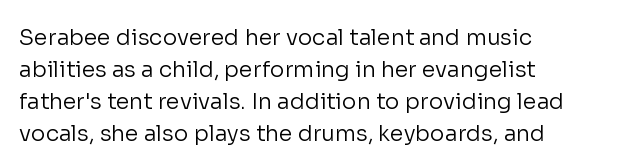
{"italic": "no", "bold": "no", "underline": "no", "align": "left", "line_spacing": "normal", "line_spacing_ratio": 1.45, "letter_spacing": "normal", "letter_spacing_em": 0.0, "glyph_px": 22}
